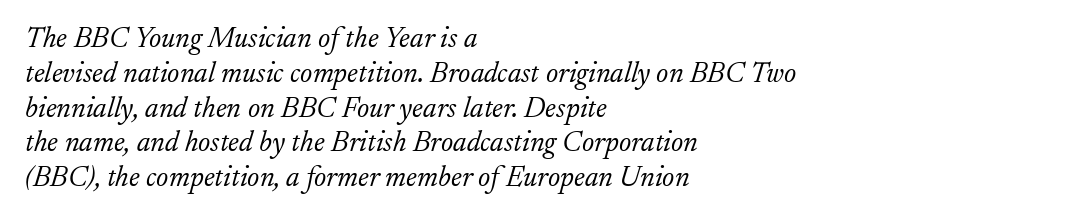
Q: Is the text bold? A: No.
Q: Is the text italic (slanted)? A: Yes, it leans right by about 17 degrees.
Q: Is the typeface a serif or a sans-serif typeface? A: Serif.
Q: Is the text underlined? A: No.
Q: How is the paragraph aligned? A: Left-aligned.
Q: Is the spacing between letters normal or unusually wide? A: Normal.
Q: Width (condensed, normal, or wide)? A: Normal.
Q: Stroke contrast? A: Low.
Q: x-height? A: Small.
Q: Monospaced? A: No.
